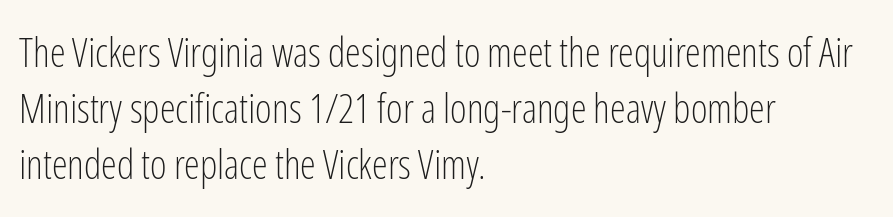
Each new line begins a customary step beneath the previous one. Alignment: flush left. The weight tops out at a normal text grade. In terms of posture, this sample is upright. Font category for this specimen: sans-serif.
